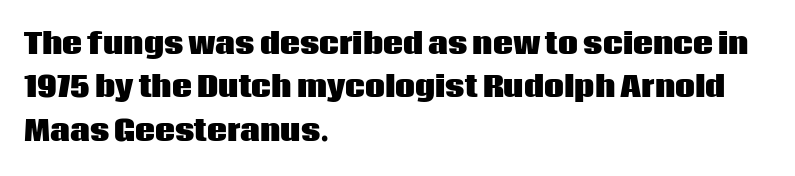
Q: Is the text bold? A: Yes.
Q: Is the text italic (slanted)? A: No, it is upright.
Q: Is the typeface a serif or a sans-serif typeface? A: Sans-serif.
Q: Is the text underlined? A: No.
Q: How is the paragraph aligned? A: Left-aligned.
Q: Is the spacing between letters normal or unusually wide? A: Normal.
Q: Is the spacing between lines tight, normal or loose? A: Normal.
Q: Width (condensed, normal, or wide)? A: Normal.
Q: Stroke contrast? A: Low.
Q: x-height? A: Large.
Q: Monospaced? A: No.
